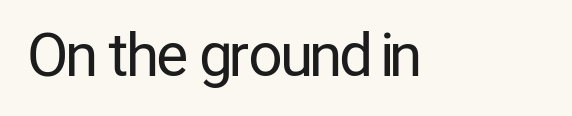
The baseline area is clear. Spacing between characters is what you'd get straight out of the box. Font category for this specimen: sans-serif. You could not count columns in this text — the font is proportionally spaced. Posture: vertical.
